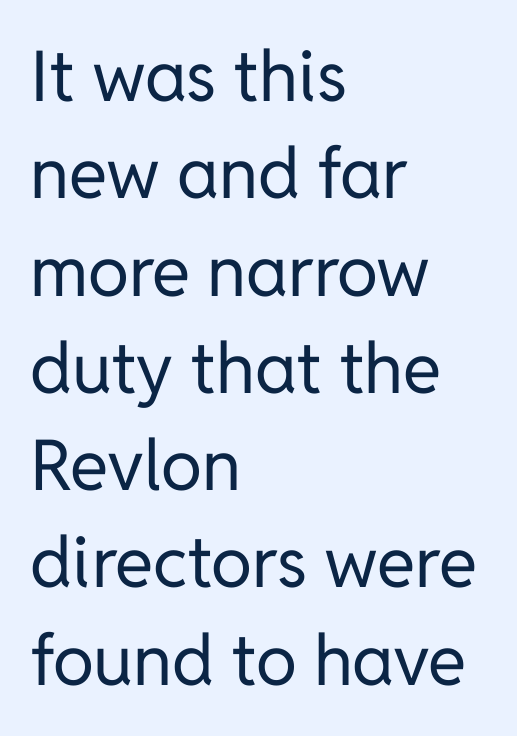
{"serif": "no", "italic": "no", "bold": "no", "weight": "regular", "width": "normal", "stroke_contrast": "low", "x_height": "medium", "monospaced": "no", "underline": "no", "align": "left", "line_spacing": "normal", "line_spacing_ratio": 1.39, "letter_spacing": "normal", "letter_spacing_em": 0.0, "glyph_px": 70}
